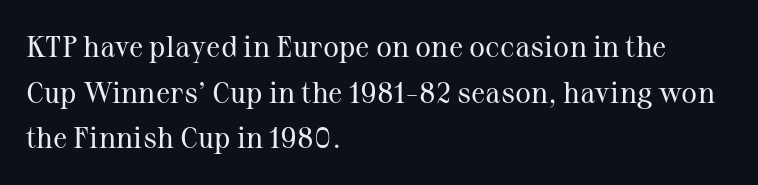
Quick note: underline off. There is no visible air inserted between adjacent glyphs. The typesetting does not lean heavy: it is not bold. Style check: upright.
